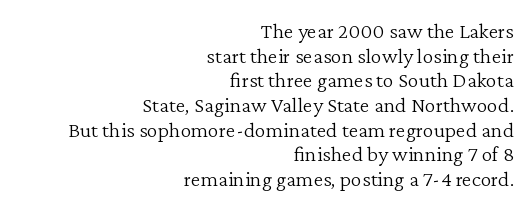
The image shows 22 px text type, upright; set right-aligned, tight line spacing (1.12x), normal letter spacing, not underlined.
